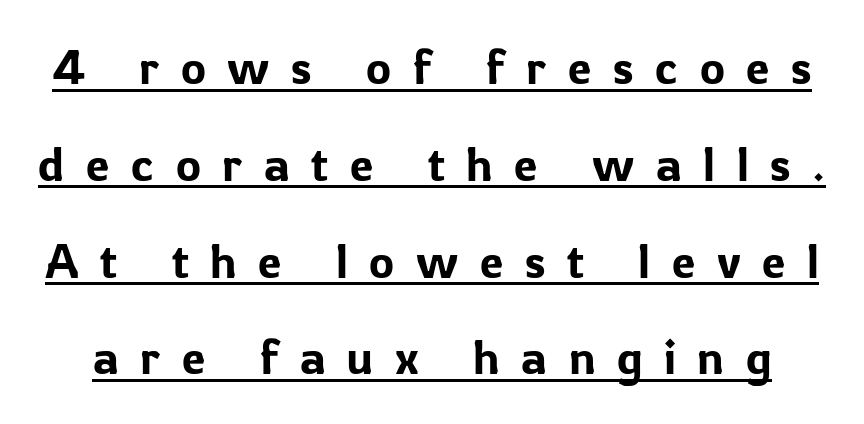
The image shows 47 px sans-serif type, upright; set loose line spacing (2.06x), unusually wide letter spacing (+0.46 em), underlined; low stroke contrast and a medium x-height.
